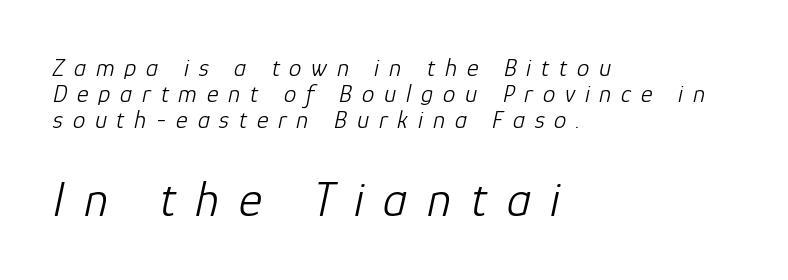
Q: Is the text bold? A: No.
Q: Is the text italic (slanted)? A: Yes, it leans right by about 12 degrees.
Q: Is the text underlined? A: No.
Q: How is the paragraph aligned? A: Left-aligned.
Q: Is the spacing between letters normal or unusually wide? A: Unusually wide.
Q: Is the spacing between lines tight, normal or loose? A: Tight.
Q: Which block of text is set in a larger size, the first (top) or the second (bottom)? A: The second (bottom) one.
Q: Width (condensed, normal, or wide)? A: Normal.
Q: Stroke contrast? A: Low.
Q: x-height? A: Medium.
Q: Monospaced? A: No.
